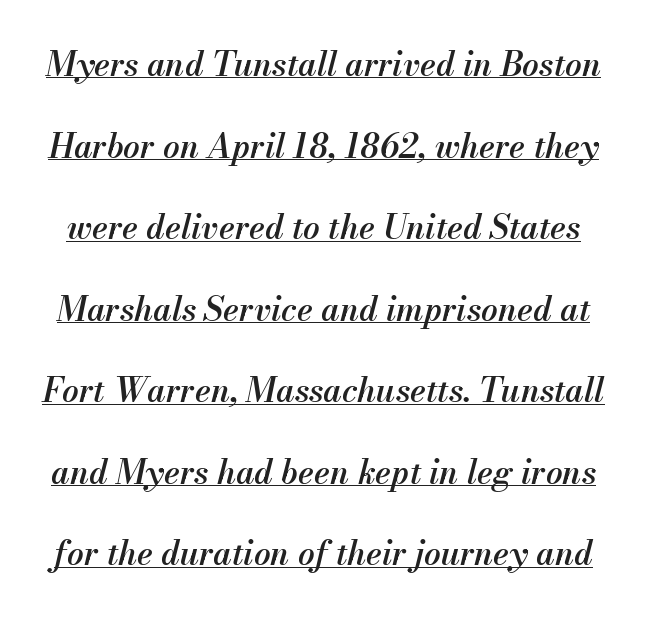
Q: Is the text bold? A: Semi-bold.
Q: Is the text italic (slanted)? A: Yes, it leans right by about 13 degrees.
Q: Is the text underlined? A: Yes.
Q: Is the spacing between letters normal or unusually wide? A: Normal.
Q: Is the spacing between lines tight, normal or loose? A: Loose.
Q: Width (condensed, normal, or wide)? A: Normal.
Q: Stroke contrast? A: Medium.
Q: x-height? A: Small.
Q: Monospaced? A: No.
